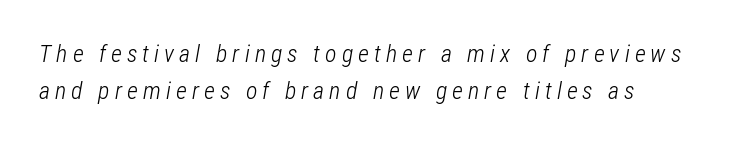
Line spacing here is normal. The gap between lines stays unmarked. Compared with ordinary roman type, these characters are visibly tilted. Ink coverage per letter is moderate at most. Someone cranked the tracking dial way up on this one.
